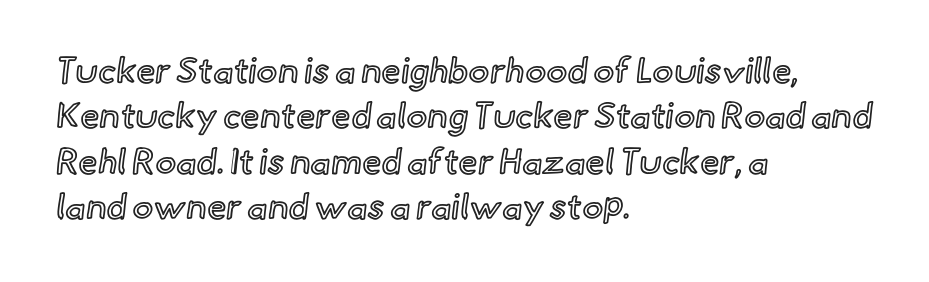
A classic flush-left, rag-right setting is used for this passage. Letter spacing: default. Whoever set this chose a conventional vertical rhythm. A clean baseline with only descenders dipping below it. Each letter keeps its own natural width here, so spacing adapts to shape.
